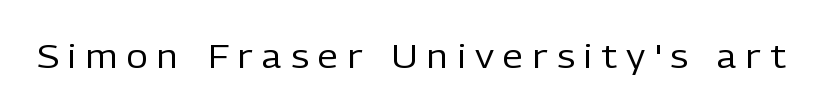
{"serif": "no", "italic": "no", "bold": "no", "weight": "regular", "width": "normal", "stroke_contrast": "low", "x_height": "medium", "monospaced": "no", "underline": "no", "letter_spacing": "wide", "letter_spacing_em": 0.29, "glyph_px": 33}
